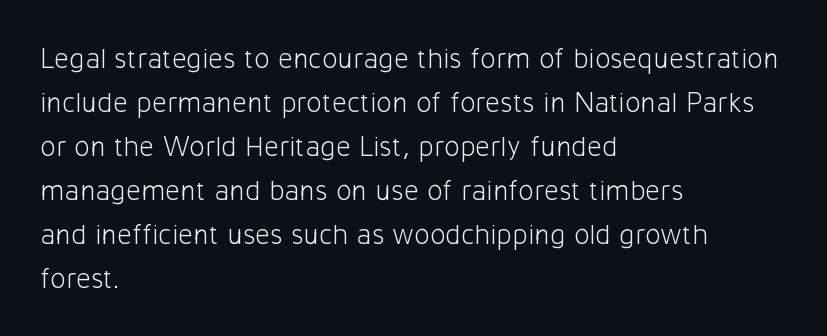
This sample has the flowing, uneven cadence of proportional lettering. Rule under the text: the space is simply empty. Unbolded letterforms with no extra heft. Whoever set this chose a conventional vertical rhythm. The rendering keeps characters at their native spacing. Do the letters lean? They stand straight.
